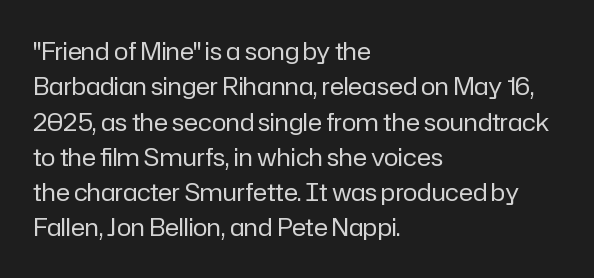
Tracking value appears to be zero — textbook default spacing. Posture: straight, roman, zero tilt. Leftover space on each line is placed entirely after the last word. This is not heavy type; no bold has been used.
